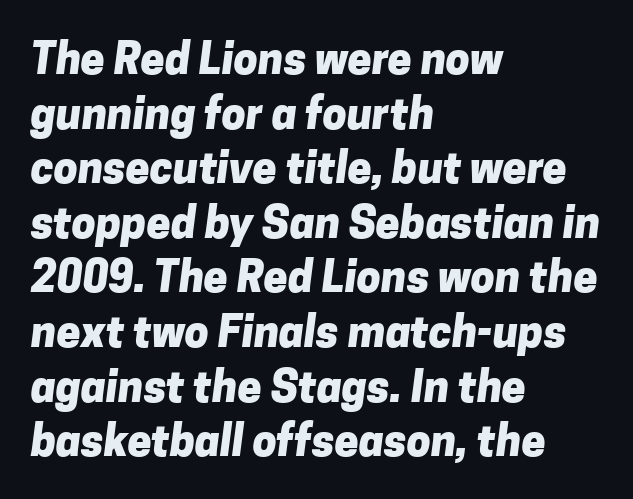
The image shows 43 px heavy sans-serif type; set left-aligned, normal line spacing (1.27x), normal letter spacing, not underlined; low stroke contrast and a medium x-height.
